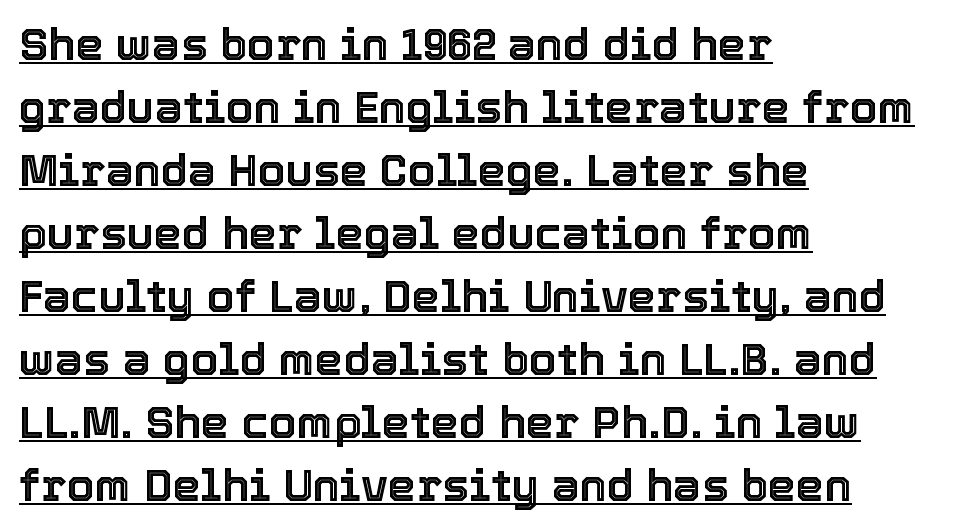
Q: Is the text italic (slanted)? A: No, it is upright.
Q: Is the text underlined? A: Yes.
Q: How is the paragraph aligned? A: Left-aligned.
Q: Is the spacing between letters normal or unusually wide? A: Normal.
Q: Is the spacing between lines tight, normal or loose? A: Normal.
Q: Width (condensed, normal, or wide)? A: Normal.
Q: x-height? A: Medium.
Q: Monospaced? A: No.
